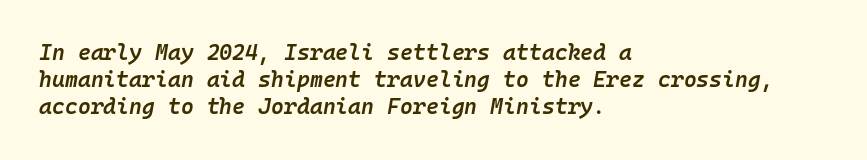
{"italic": "yes", "lean": "right", "slant_degrees": 10, "bold": "semi", "underline": "no", "align": "left", "line_spacing_ratio": 1.23, "letter_spacing": "normal", "letter_spacing_em": 0.0, "glyph_px": 22}
